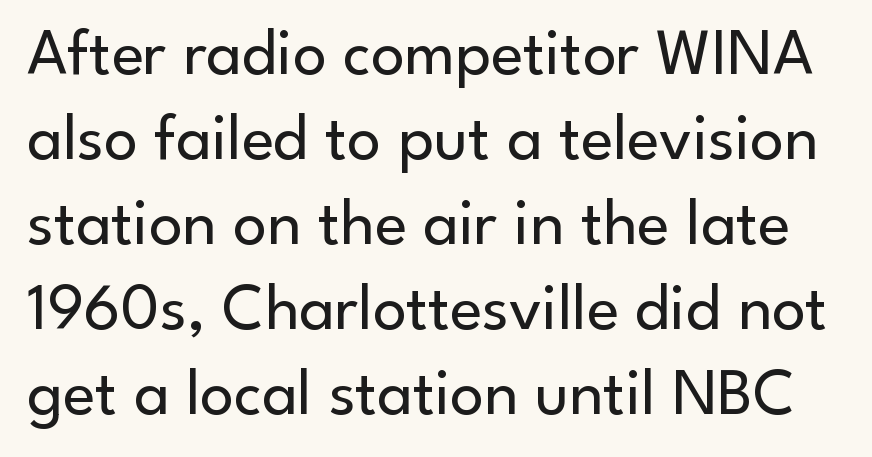
The image shows 67 px regular-weight sans-serif type, upright; set normal line spacing (1.27x), normal letter spacing, not underlined; low stroke contrast and a small x-height.
